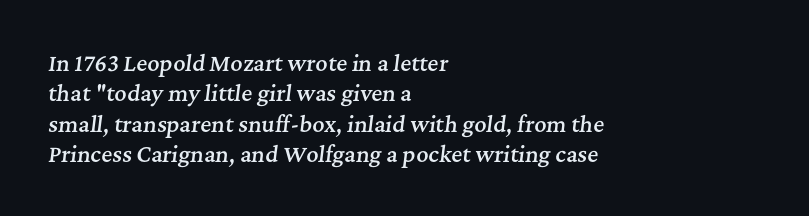
The line texture is even and compact thanks to regular tracking. These lines stack with their left ends in a neat column. Clear beneath every line of the passage. A bit beefed up — I'd call it semibold rather than bold.
